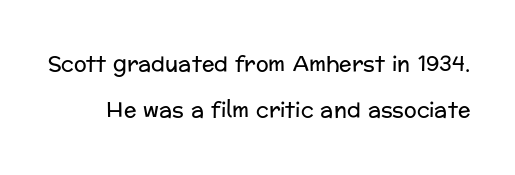
The image shows 21 px text type, upright; set loose line spacing (2.18x), normal letter spacing, not underlined.
